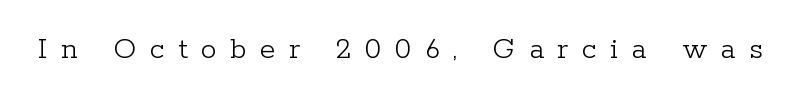
Q: Is the text bold? A: No.
Q: Is the text italic (slanted)? A: No, it is upright.
Q: Is the typeface a serif or a sans-serif typeface? A: Serif.
Q: Is the text underlined? A: No.
Q: Is the spacing between letters normal or unusually wide? A: Unusually wide.
Q: Width (condensed, normal, or wide)? A: Normal.
Q: Stroke contrast? A: Low.
Q: x-height? A: Medium.
Q: Monospaced? A: No.
